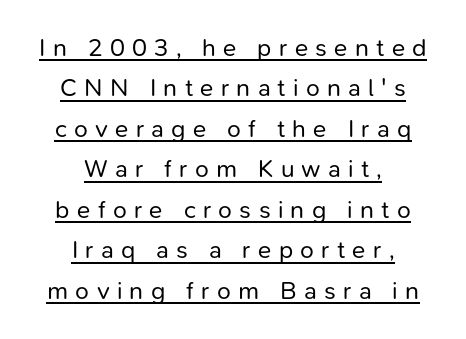
No heavy texture on the line: the type isn't bold. Someone cranked the tracking dial way up on this one. The leading is moderate, giving the passage an even texture. Italic? Not at all — the glyphs are vertical. The passage shown is underscored from start to finish. This rendering uses center alignment, leaving both contours irregular but symmetric.
